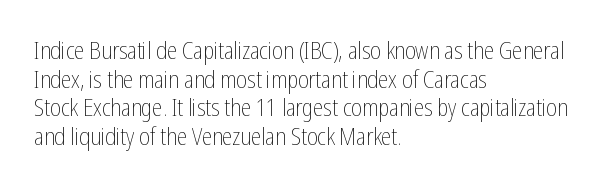
{"italic": "no", "bold": "no", "underline": "no", "align": "left", "line_spacing_ratio": 1.24, "letter_spacing": "normal", "letter_spacing_em": 0.0, "glyph_px": 23}
